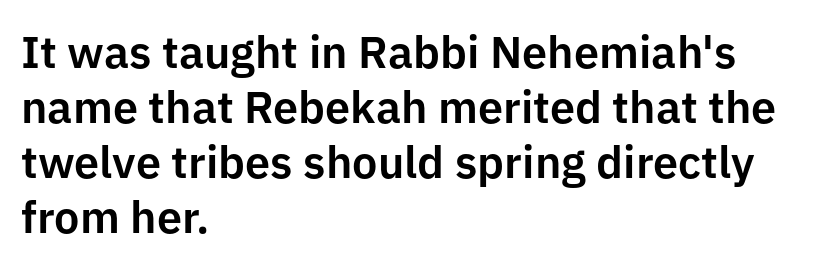
The image shows 45 px sans-serif type, upright; set left-aligned, line spacing 1.22x, normal letter spacing, not underlined; low stroke contrast and a medium x-height.
